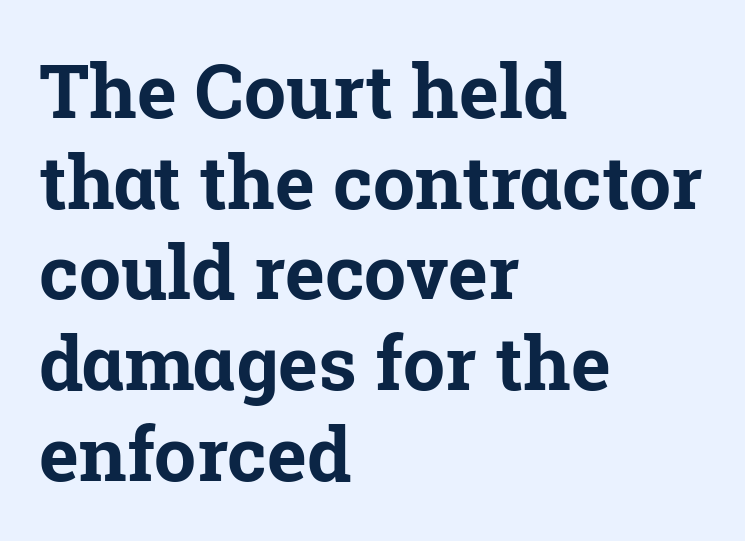
The image shows 75 px bold serif type, upright; set left-aligned, line spacing 1.21x, normal letter spacing, not underlined; low stroke contrast and a medium x-height.
